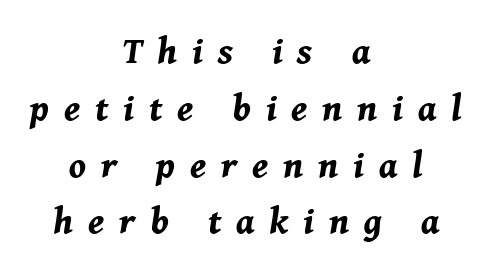
{"italic": "yes", "lean": "right", "slant_degrees": 11, "bold": "yes", "weight": "bold", "width": "normal", "stroke_contrast": "medium", "x_height": "medium", "monospaced": "no", "underline": "no", "align": "center", "line_spacing": "normal", "line_spacing_ratio": 1.42, "letter_spacing": "wide", "letter_spacing_em": 0.37, "glyph_px": 40}
